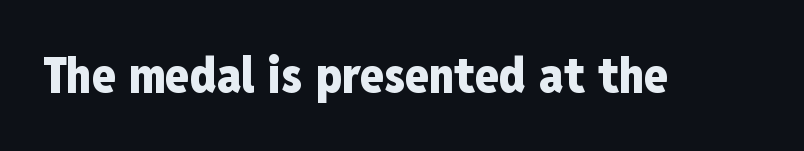
Q: Is the text bold? A: Yes.
Q: Is the text italic (slanted)? A: No, it is upright.
Q: Is the typeface a serif or a sans-serif typeface? A: Sans-serif.
Q: Is the text underlined? A: No.
Q: Is the spacing between letters normal or unusually wide? A: Normal.
Q: Width (condensed, normal, or wide)? A: Condensed.
Q: Stroke contrast? A: Low.
Q: x-height? A: Medium.
Q: Monospaced? A: No.
